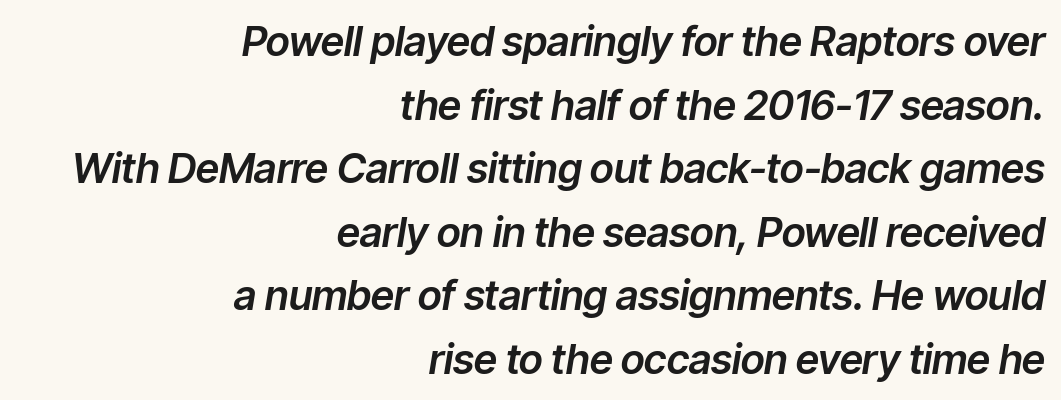
The gap between lines stays unmarked. Here the glyphs are tracked normally, forming tight word shapes. Note the varied advance widths — an 'i' is clearly narrower than an 'm'. Reading down the column, the eye jumps a familiar distance to each next line.
